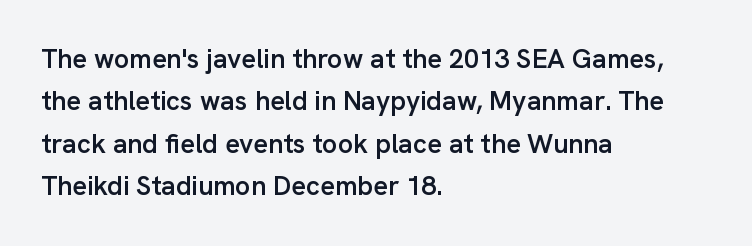
{"italic": "no", "bold": "semi", "underline": "no", "align": "left", "line_spacing": "normal", "line_spacing_ratio": 1.57, "letter_spacing": "normal", "letter_spacing_em": 0.0, "glyph_px": 27}
